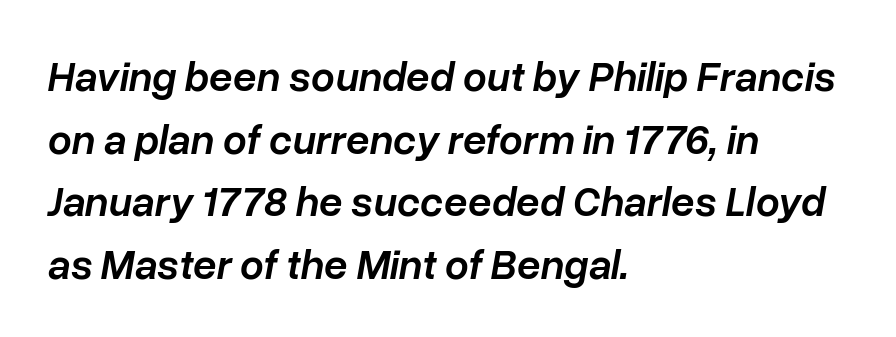
{"italic": "yes", "lean": "right", "slant_degrees": 10, "bold": "semi", "weight": "semibold", "width": "normal", "stroke_contrast": "low", "x_height": "medium", "monospaced": "no", "underline": "no", "align": "left", "line_spacing": "normal", "line_spacing_ratio": 1.49, "letter_spacing": "normal", "letter_spacing_em": 0.0, "glyph_px": 42}
